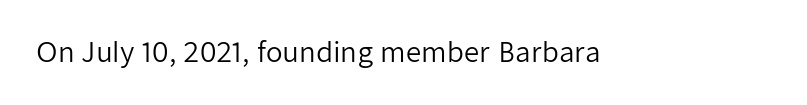
Has an underline been added? It has not. The type is set solid horizontally, with unmodified tracking. The characters are drawn with everyday or finer stroke widths. Every character sits straight up, as roman type does.
